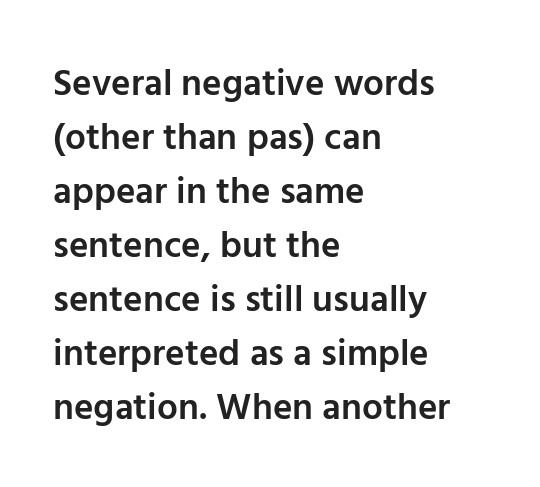
The image shows 37 px semibold sans-serif type, upright; set left-aligned, normal line spacing (1.46x), normal letter spacing, not underlined; low stroke contrast and a medium x-height.
